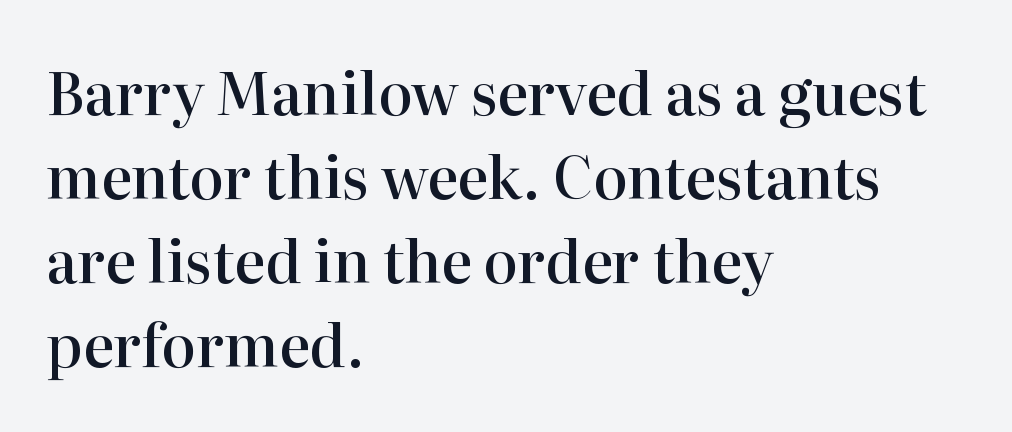
Spacing verdict: proportional, widths tailored to each character. Reading down the block, your eye returns to a fixed left position each line. Has an underline been added? It has not. Weight check: semibold — heavier than regular, not quite bold. What stands out about the letter spacing? Nothing — it is the standard amount. This is roman type, the default non-slanted kind.
